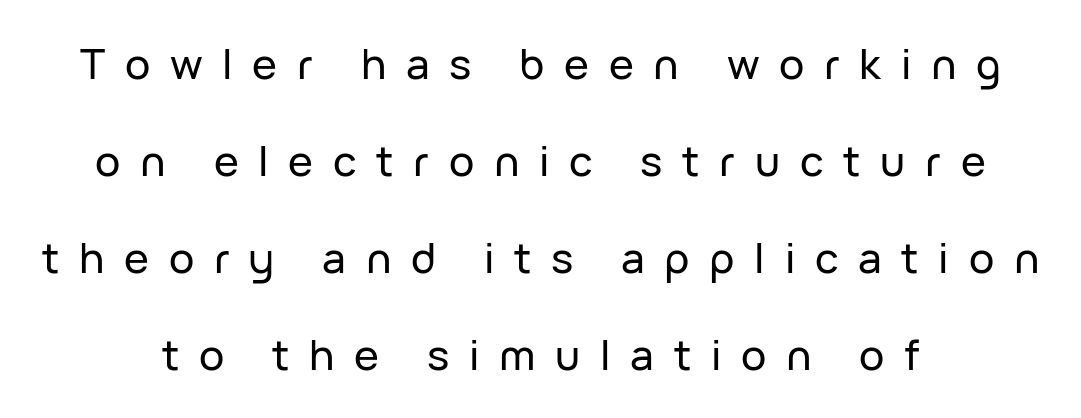
{"serif": "no", "italic": "no", "width": "normal", "stroke_contrast": "low", "x_height": "medium", "monospaced": "no", "underline": "no", "align": "center", "line_spacing": "loose", "line_spacing_ratio": 2.31, "letter_spacing": "wide", "letter_spacing_em": 0.47, "glyph_px": 42}
